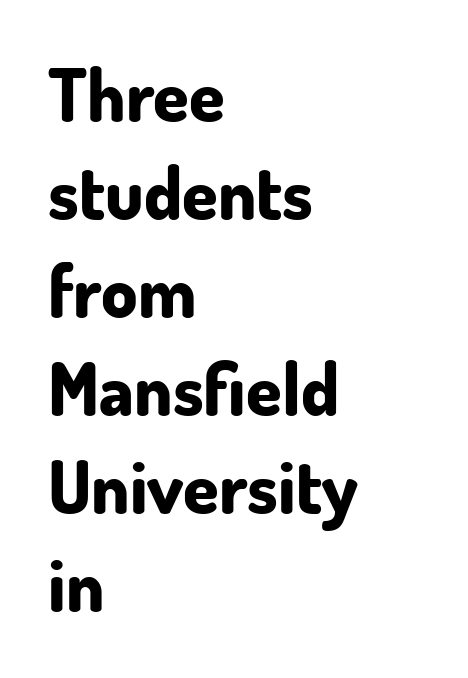
The image shows 72 px bold sans-serif type, upright; set left-aligned, normal line spacing (1.36x), normal letter spacing, not underlined; low stroke contrast and a small x-height.
